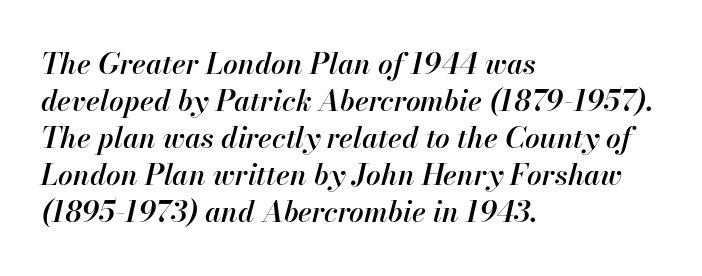
Is the type bold? Partly — it's a semibold, heavier than regular but not fully bold. Default kerning and tracking; the words read as compact shapes. These lines are rendered in a variable-pitch font. The area under the type is left untouched. Casual observation: everything's shoved over to the left.
